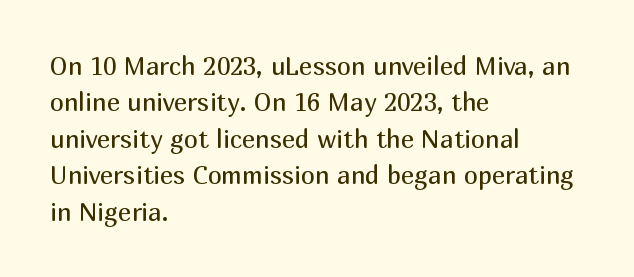
In terms of posture, this sample is upright. The passage shown has conventional tracking throughout. The zone under the glyphs is completely vacant. The lines are quadded left. These glyphs show unthickened strokes, regular width or finer. Rows of type keep a routine distance in the vertical direction.
